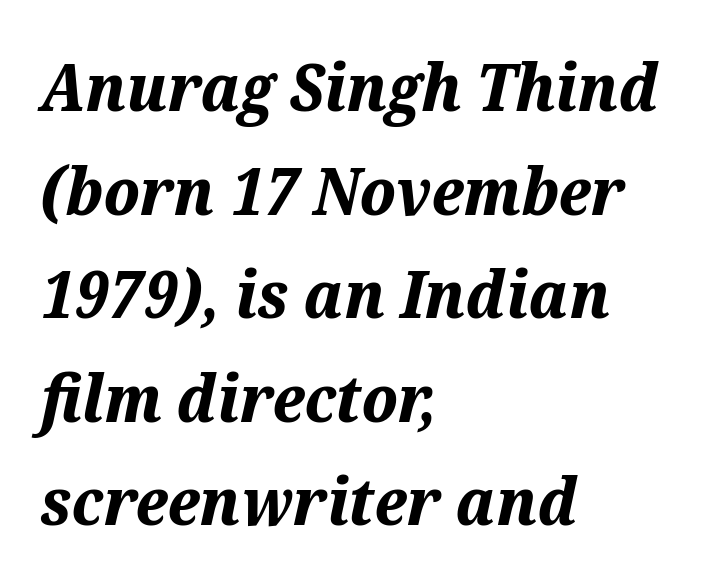
Nothing unusual about the tracking: characters are spaced as the font intends. Is the type slanted? Yes — the strokes lean at a clear angle. Note the varied advance widths — an 'i' is clearly narrower than an 'm'. Each line starts at the same left margin while the right side varies. Only glyphs here, with clear space below each row.
